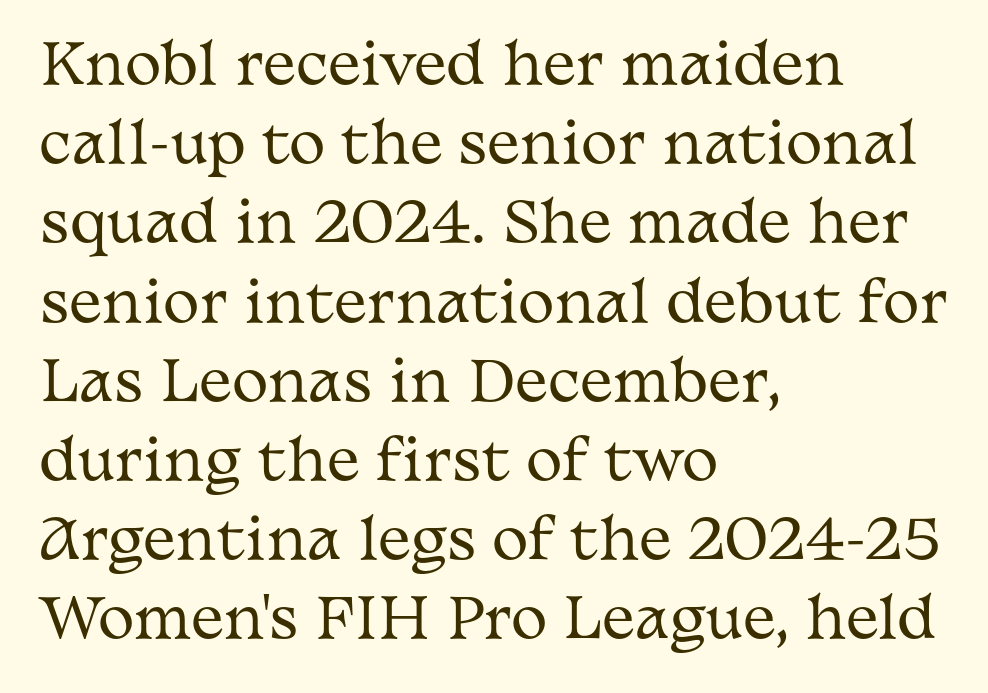
The image shows 55 px regular-weight, wide serif type, upright; set left-aligned, normal line spacing (1.44x), normal letter spacing, not underlined; medium stroke contrast and a medium x-height.
